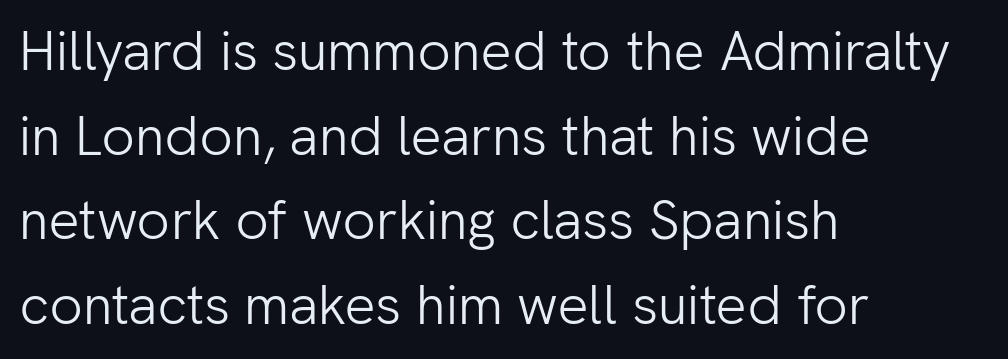
The image shows 55 px light sans-serif type, upright; set left-aligned, normal line spacing (1.54x), normal letter spacing, not underlined; low stroke contrast and a medium x-height.
